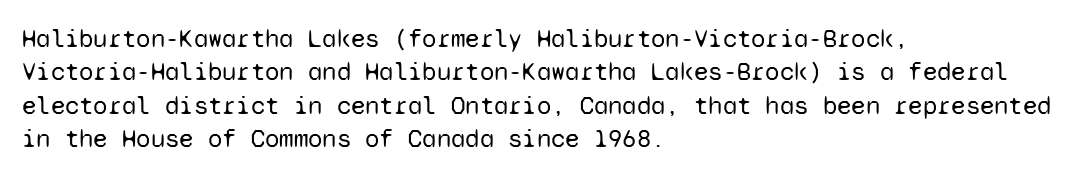
The image shows 26 px text type, upright; set left-aligned, normal line spacing (1.28x), normal letter spacing, not underlined.
